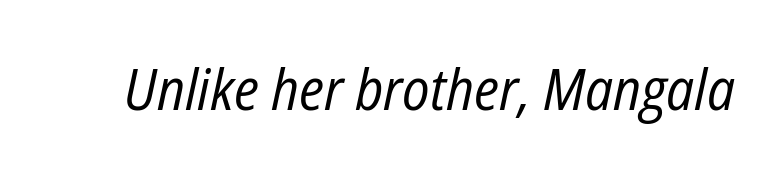
{"italic": "yes", "lean": "right", "slant_degrees": 12, "bold": "no", "weight": "regular", "width": "condensed", "stroke_contrast": "low", "x_height": "medium", "monospaced": "no", "underline": "no", "letter_spacing": "normal", "letter_spacing_em": 0.0, "glyph_px": 57}
